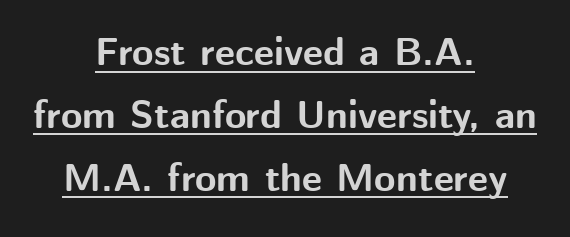
The image shows 39 px bold sans-serif type, upright; set centered, normal line spacing (1.61x), normal letter spacing, underlined; medium stroke contrast and a medium x-height.
